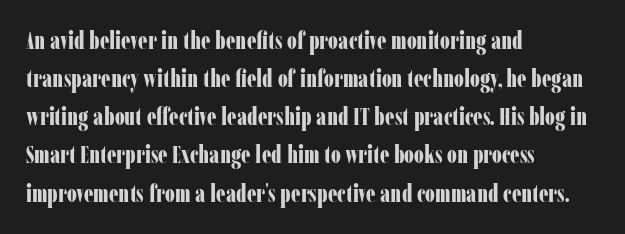
Any mark beneath the type? The region is blank. The letters stand upright; this is a roman face. The type is set solid horizontally, with unmodified tracking. Which margin do the lines hug? The left one — the right edge is uneven. The rendering uses a bold face; every stroke is thick and dark.
